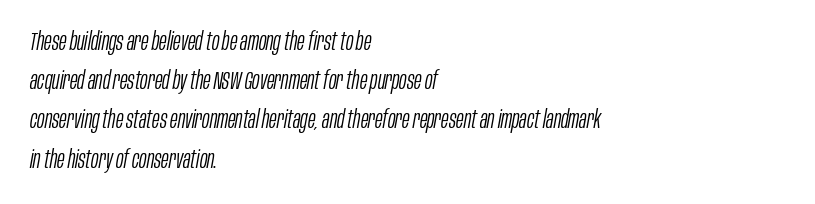
The passage shown is not bold in any degree. Italic? Definitely — the glyphs are oblique. Underlining? Definitely not there. Words appear dense and cohesive because spacing is normal. Each line starts at the same left margin while the right side varies.
